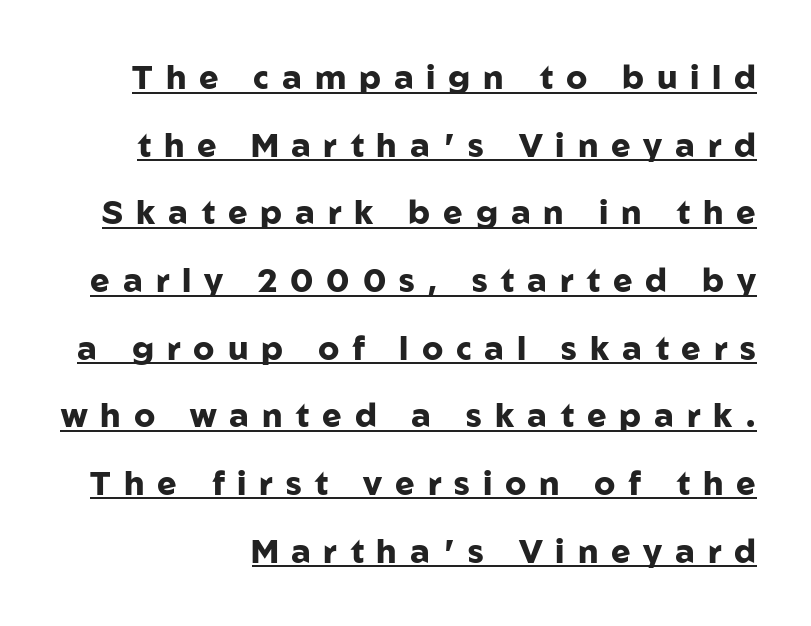
What kind of face is this? One without serifs — a sans. Nope, not italic — everything's standing straight. In CSS terms this would be text-align: right. The gaps between neighbouring characters are conspicuously large. Vertical spacing — loose.
